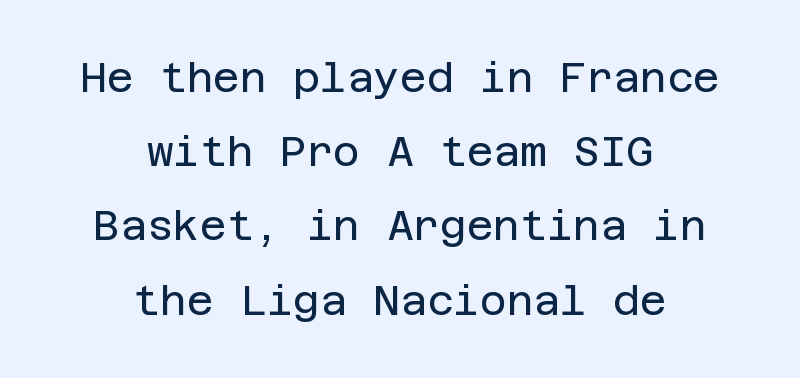
{"serif": "no", "italic": "no", "bold": "no", "weight": "regular", "width": "normal", "stroke_contrast": "low", "x_height": "large", "underline": "no", "align": "center", "line_spacing_ratio": 1.81, "letter_spacing": "normal", "letter_spacing_em": 0.0, "glyph_px": 41}
